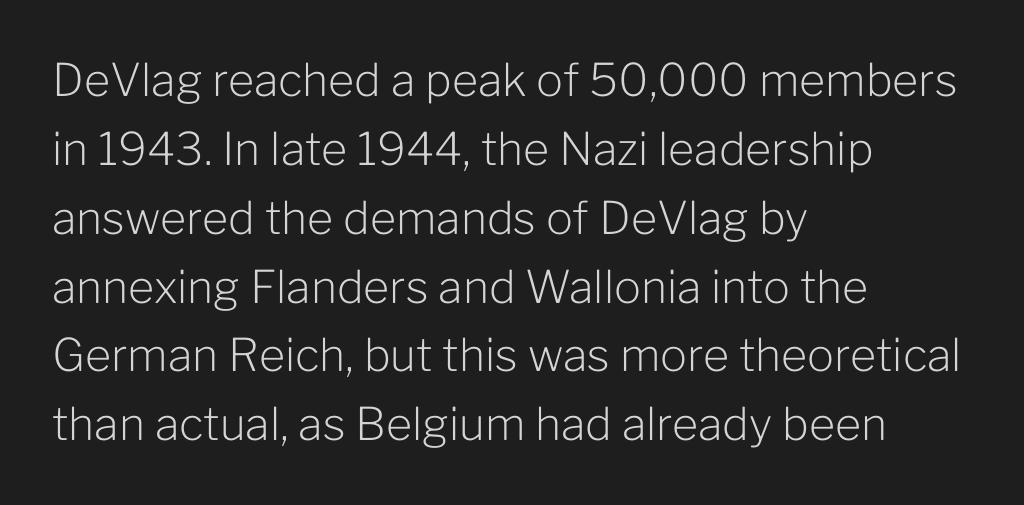
{"serif": "no", "italic": "no", "bold": "no", "weight": "light", "width": "normal", "stroke_contrast": "low", "x_height": "medium", "monospaced": "no", "underline": "no", "align": "left", "line_spacing": "normal", "line_spacing_ratio": 1.53, "letter_spacing": "normal", "letter_spacing_em": 0.0, "glyph_px": 45}
